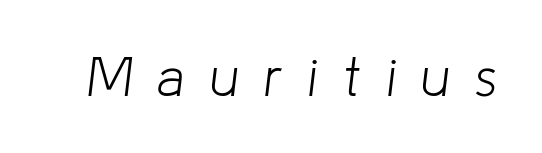
Q: Is the text bold? A: No.
Q: Is the text italic (slanted)? A: Yes, it leans right by about 8 degrees.
Q: Is the text underlined? A: No.
Q: Is the spacing between letters normal or unusually wide? A: Unusually wide.
Q: Width (condensed, normal, or wide)? A: Normal.
Q: Stroke contrast? A: Low.
Q: x-height? A: Medium.
Q: Monospaced? A: No.
